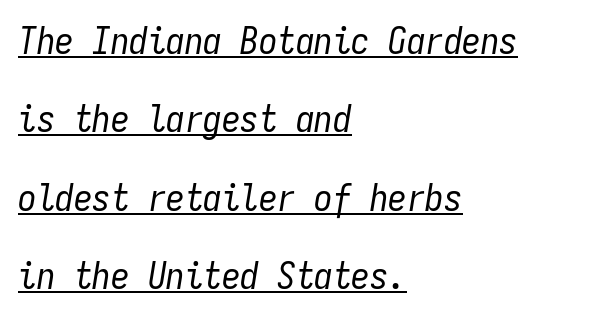
The image shows 37 px regular-weight, condensed type, italic (leaning right), monospaced; set left-aligned, loose line spacing (2.12x), normal letter spacing, underlined; low stroke contrast and a medium x-height.
